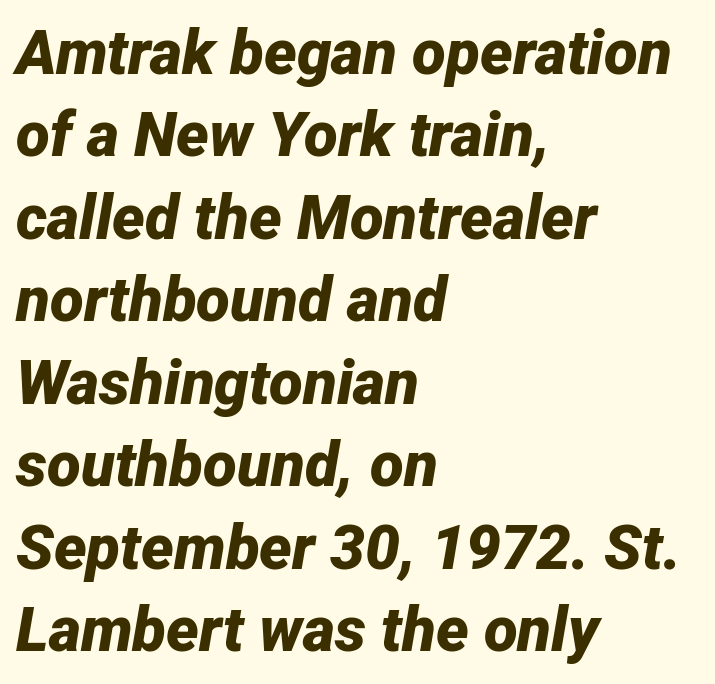
The image shows 62 px bold type, italic (leaning right); set left-aligned, normal line spacing (1.33x), normal letter spacing, not underlined; low stroke contrast and a medium x-height.
